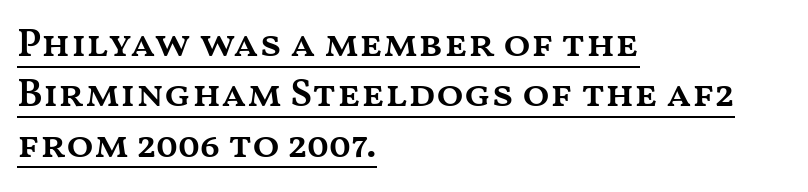
The image shows 40 px semibold, wide type, upright; set left-aligned, normal line spacing (1.26x), normal letter spacing, underlined; medium stroke contrast and a medium x-height.
